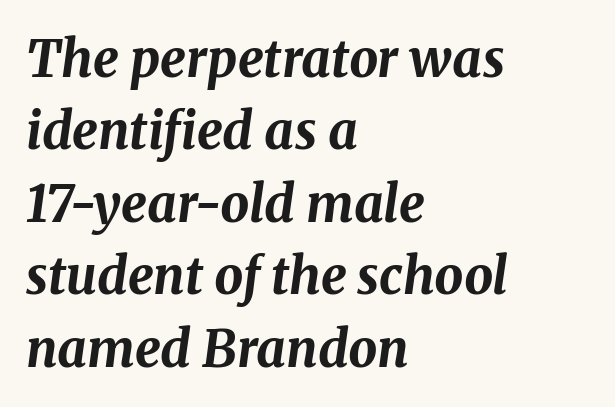
These lines sit exactly where default settings would place them. A bare baseline throughout the passage. A full-strength bold gives these letters their thick strokes. Note the varied advance widths — an 'i' is clearly narrower than an 'm'. Every character sits at an angle, as italics do.
